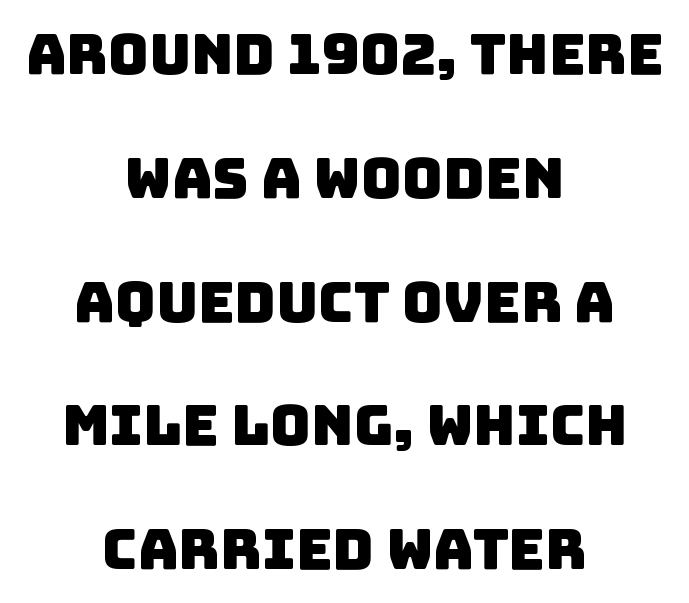
The image shows 56 px sans-serif type; set centered, loose line spacing (2.21x), normal letter spacing, not underlined; low stroke contrast and a large x-height.
